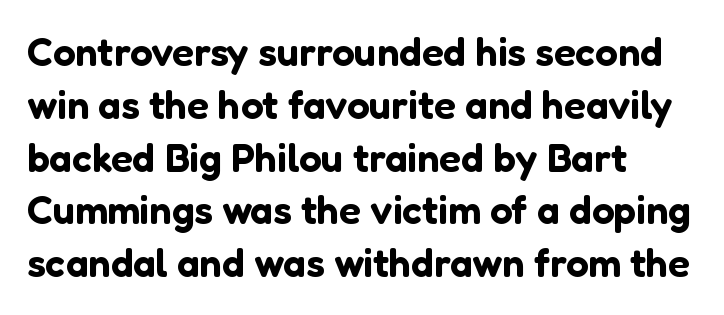
Q: Is the text italic (slanted)? A: No, it is upright.
Q: Is the typeface a serif or a sans-serif typeface? A: Sans-serif.
Q: Is the text underlined? A: No.
Q: How is the paragraph aligned? A: Left-aligned.
Q: Is the spacing between letters normal or unusually wide? A: Normal.
Q: Is the spacing between lines tight, normal or loose? A: Normal.
Q: Width (condensed, normal, or wide)? A: Normal.
Q: Stroke contrast? A: Low.
Q: x-height? A: Medium.
Q: Monospaced? A: No.
